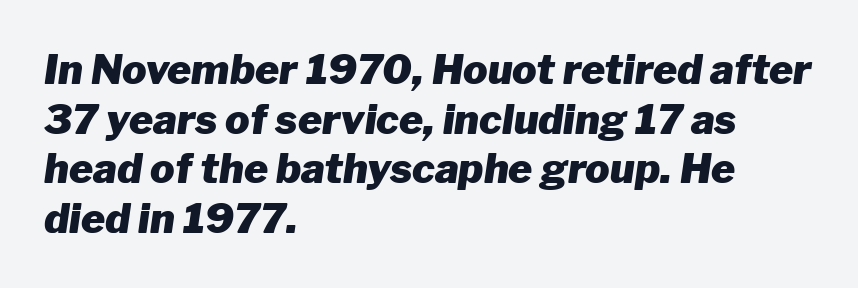
The image shows 41 px heavy type, italic (leaning right); set left-aligned, line spacing 1.21x, normal letter spacing, not underlined; low stroke contrast and a medium x-height.
